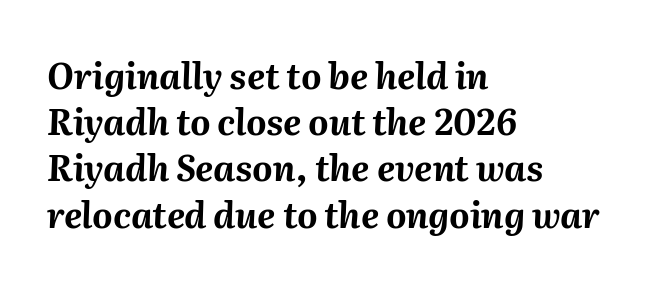
Q: Is the text bold? A: Yes.
Q: Is the text italic (slanted)? A: Yes, it leans right by about 2 degrees.
Q: Is the text underlined? A: No.
Q: How is the paragraph aligned? A: Left-aligned.
Q: Is the spacing between letters normal or unusually wide? A: Normal.
Q: Is the spacing between lines tight, normal or loose? A: Normal.
Q: Width (condensed, normal, or wide)? A: Normal.
Q: Stroke contrast? A: Medium.
Q: x-height? A: Medium.
Q: Monospaced? A: No.
